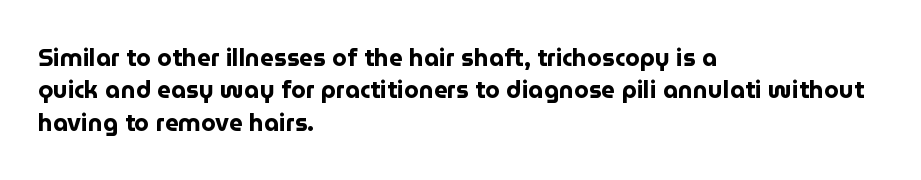
The image shows 24 px bold type, upright; set left-aligned, normal line spacing (1.35x), normal letter spacing, not underlined.
